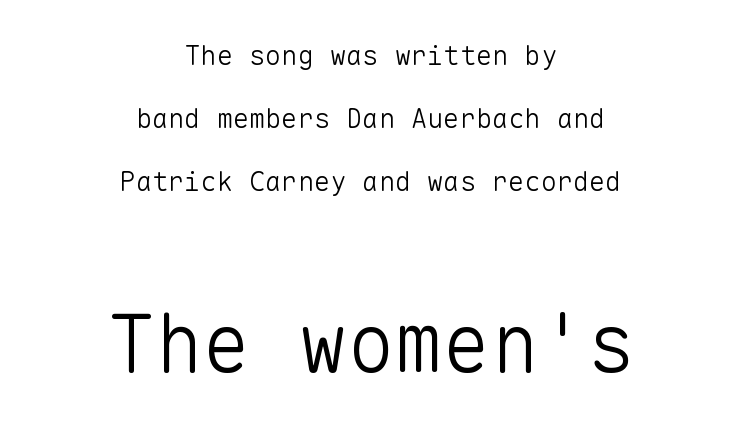
The image shows 80 px light sans-serif type, upright, monospaced; set centered, loose line spacing (2.33x), normal letter spacing, not underlined; the second (bottom) block is 2.96x larger; low stroke contrast and a medium x-height.
